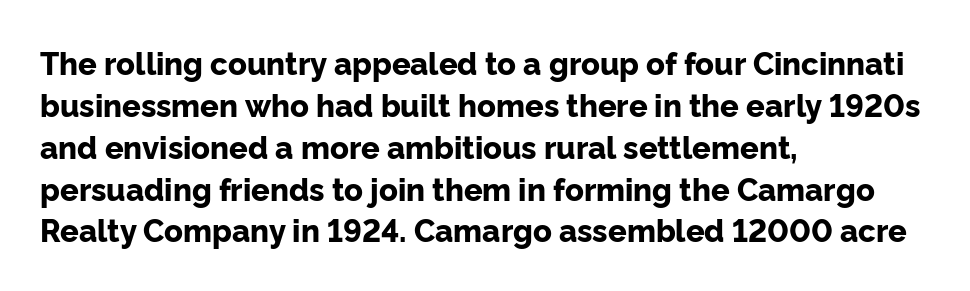
The image shows 31 px bold sans-serif type, upright; set left-aligned, normal line spacing (1.35x), normal letter spacing, not underlined; low stroke contrast and a medium x-height.
